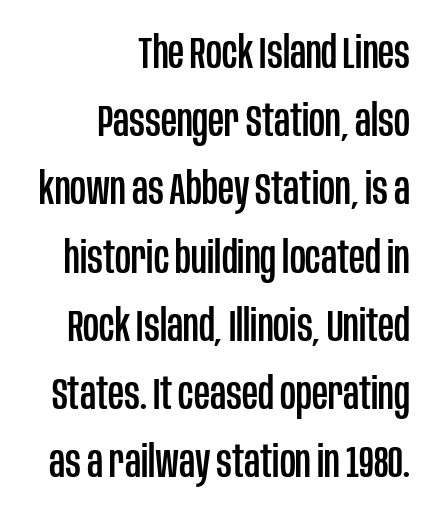
{"serif": "no", "italic": "no", "width": "condensed", "stroke_contrast": "low", "x_height": "large", "monospaced": "no", "underline": "no", "align": "right", "line_spacing": "normal", "line_spacing_ratio": 1.55, "letter_spacing": "normal", "letter_spacing_em": 0.0, "glyph_px": 44}
